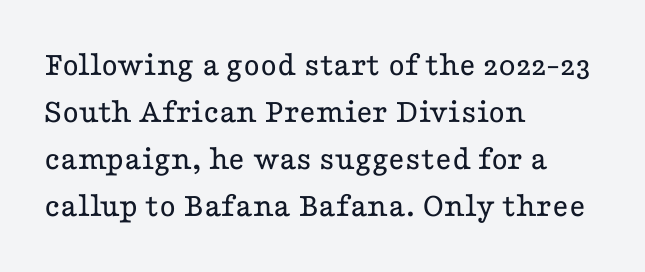
The image shows 35 px regular-weight, wide serif type, upright; set left-aligned, normal line spacing (1.34x), normal letter spacing, not underlined; low stroke contrast and a medium x-height.
